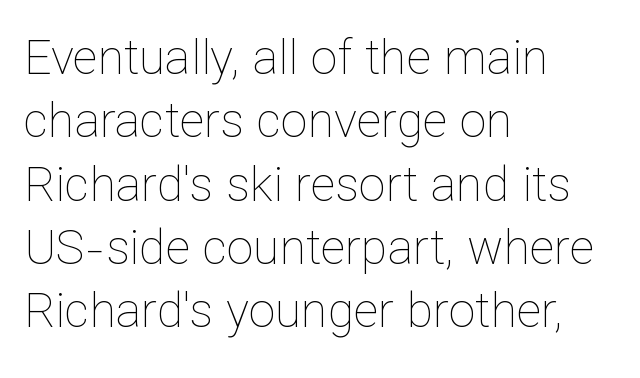
Each new line begins a customary step beneath the previous one. Stroke mass is kept to a normal reading level or below. You could not count columns in this text — the font is proportionally spaced. The paragraph shown leans on its left margin.
